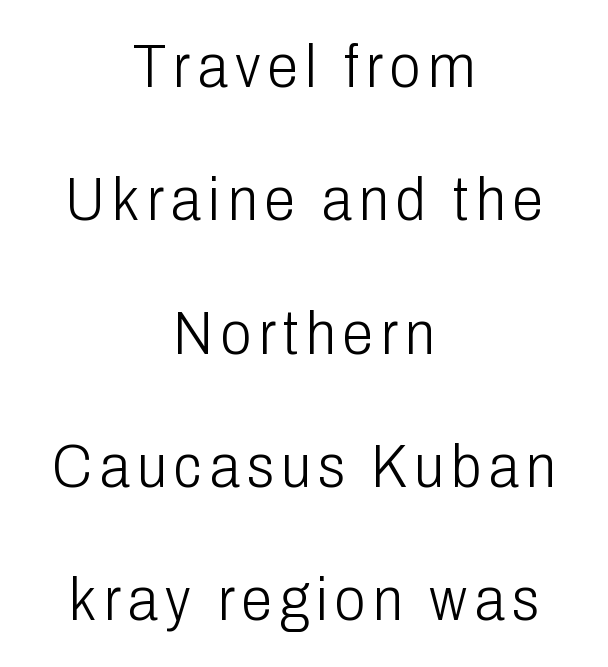
The image shows 62 px light, condensed sans-serif type, upright; set centered, loose line spacing (2.15x), not underlined; low stroke contrast and a medium x-height.
